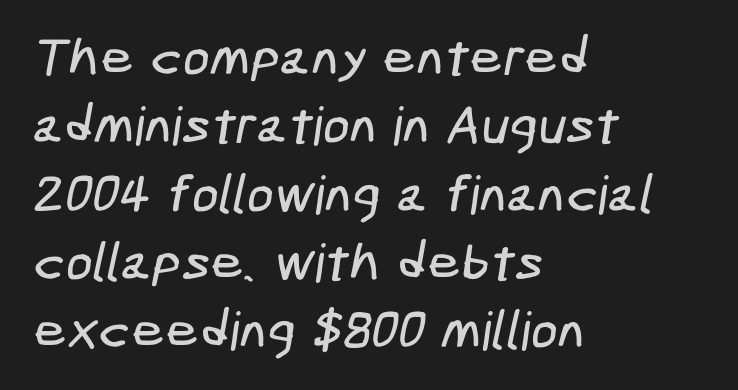
Are there feet on the stems? There aren't — it's a sans. The space beneath each line is pristine and unruled. The typesetter chose a ragged-right arrangement here. The passage shown stacks its lines at a standard gap. You could call the tracking neutral — neither tight nor loose.
